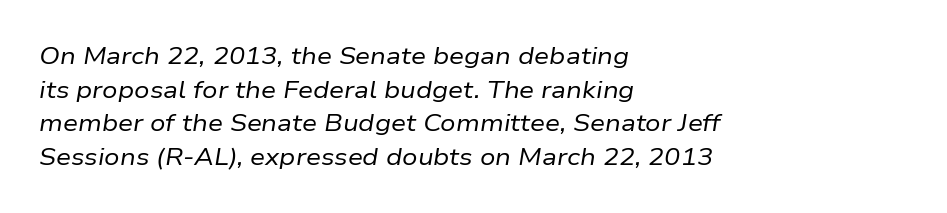
Clear beneath every line of the passage. What's the leading like? Ordinary, nothing unusual. Caption: multi-line text, flush left, ragged right. If you drew a line through each stem, it would be angled. There is no visible air inserted between adjacent glyphs. The strokes carry an ordinary text weight at most.
